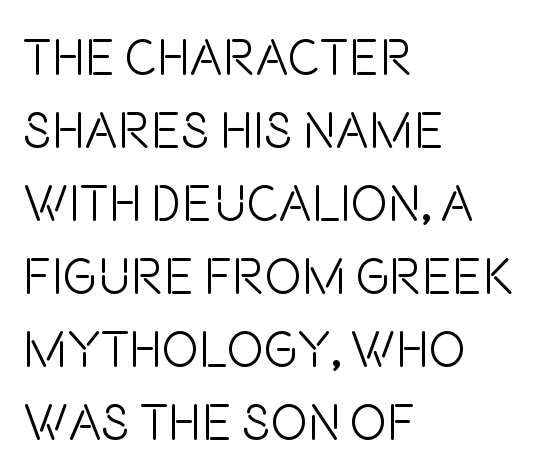
The image shows 50 px light, condensed sans-serif type, upright; set left-aligned, normal line spacing (1.46x), normal letter spacing, not underlined; low stroke contrast and a large x-height.
